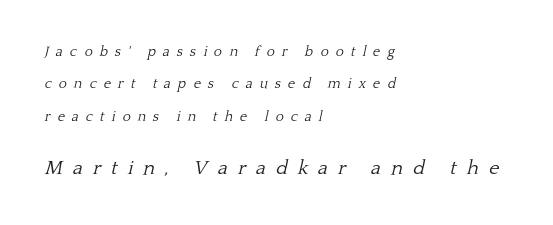
Q: Is the text bold? A: No.
Q: Is the text italic (slanted)? A: Yes, it leans right by about 13 degrees.
Q: Is the text underlined? A: No.
Q: How is the paragraph aligned? A: Left-aligned.
Q: Is the spacing between letters normal or unusually wide? A: Unusually wide.
Q: Is the spacing between lines tight, normal or loose? A: Loose.
Q: Which block of text is set in a larger size, the first (top) or the second (bottom)? A: The second (bottom) one.
